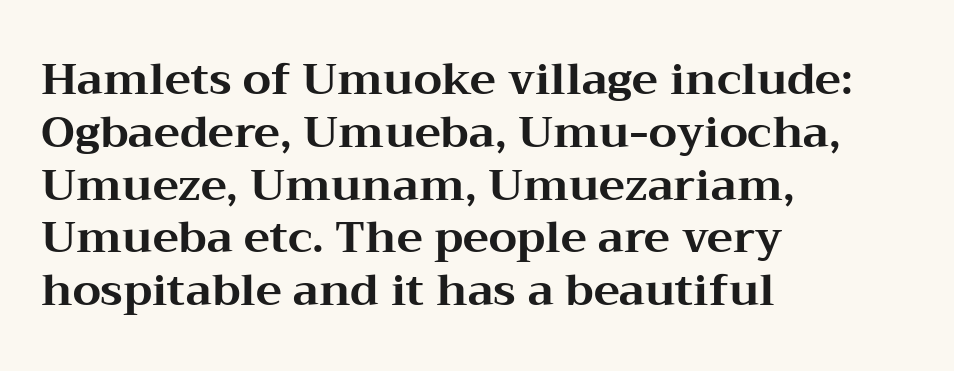
The image shows 44 px bold, wide serif type, upright; set left-aligned, line spacing 1.2x, normal letter spacing, not underlined; medium stroke contrast and a medium x-height.
